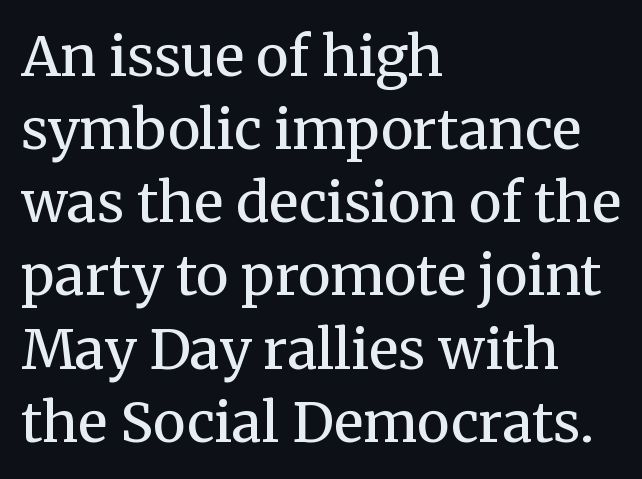
{"serif": "yes", "italic": "no", "bold": "no", "weight": "regular", "width": "normal", "stroke_contrast": "medium", "x_height": "medium", "monospaced": "no", "underline": "no", "align": "left", "line_spacing": "normal", "line_spacing_ratio": 1.33, "letter_spacing": "normal", "letter_spacing_em": 0.0, "glyph_px": 55}
